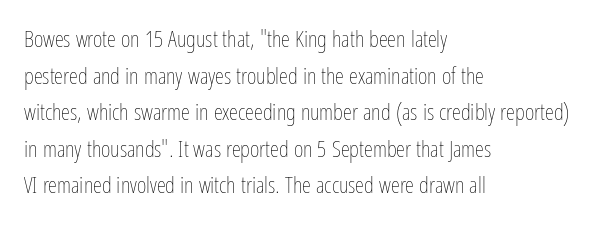
The image shows 23 px text type, upright; set left-aligned, normal line spacing (1.59x), normal letter spacing, not underlined.
